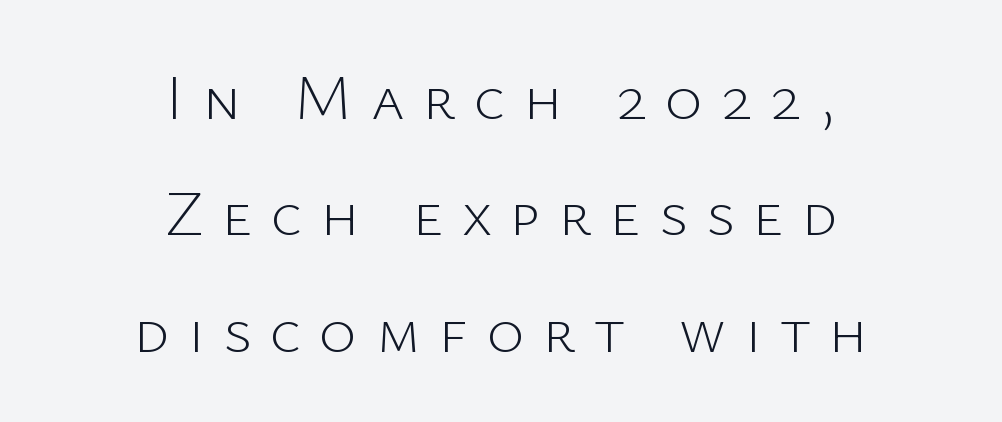
Classification — sans serif. The face used here is rendered with a markedly widened letterfit. A bare baseline throughout the passage. Short and long lines alike share a common midpoint. It's the straight-up-and-down kind of type.
